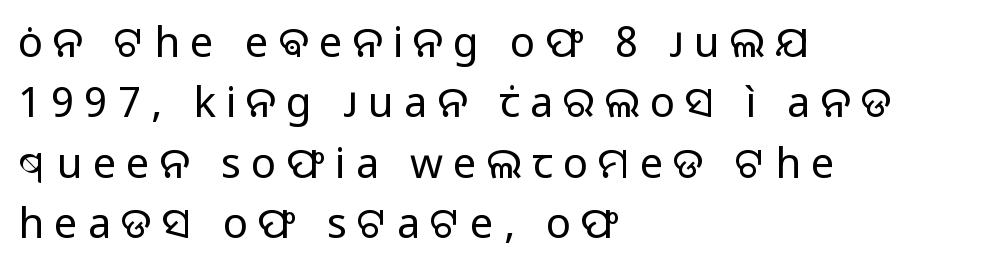
{"serif": "no", "italic": "no", "bold": "no", "weight": "regular", "width": "normal", "stroke_contrast": "low", "x_height": "medium", "monospaced": "no", "underline": "no", "align": "left", "line_spacing": "normal", "line_spacing_ratio": 1.44, "letter_spacing": "wide", "letter_spacing_em": 0.24, "glyph_px": 42}
